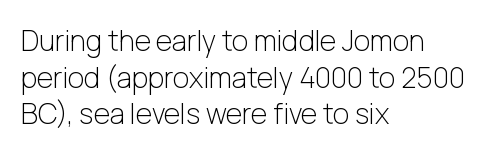
The image shows 28 px light sans-serif type, upright; set left-aligned, normal line spacing (1.31x), normal letter spacing, not underlined; low stroke contrast and a medium x-height.
